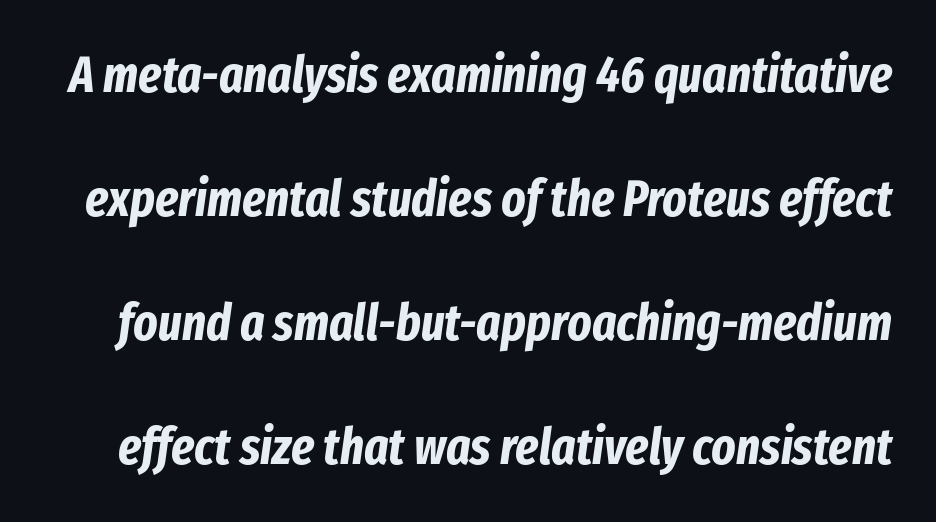
A clean baseline with only descenders dipping below it. Spacing between characters is what you'd get straight out of the box. Varying glyph widths throughout — classic text-font behaviour. Stroke thickness is high; the sample reads as a true bold.
